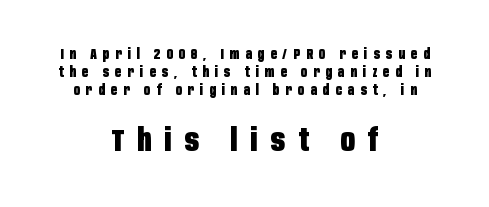
Q: Is the text bold? A: Yes.
Q: Is the text italic (slanted)? A: No, it is upright.
Q: Is the typeface a serif or a sans-serif typeface? A: Sans-serif.
Q: Is the text underlined? A: No.
Q: How is the paragraph aligned? A: Centered.
Q: Is the spacing between letters normal or unusually wide? A: Unusually wide.
Q: Is the spacing between lines tight, normal or loose? A: Normal.
Q: Which block of text is set in a larger size, the first (top) or the second (bottom)? A: The second (bottom) one.
Q: Width (condensed, normal, or wide)? A: Condensed.
Q: Stroke contrast? A: Low.
Q: x-height? A: Large.
Q: Monospaced? A: No.
